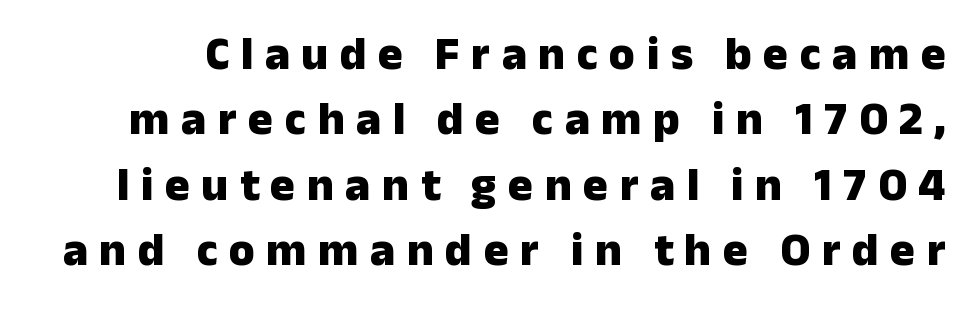
Characters follow at a spacing far wider than the type designer built in. Observe the absence of serifs on each vertical stroke in this sample. Chunky letters — that's bold for sure. Is this a fixed-width face? No — the glyphs have proportional, varying widths.
